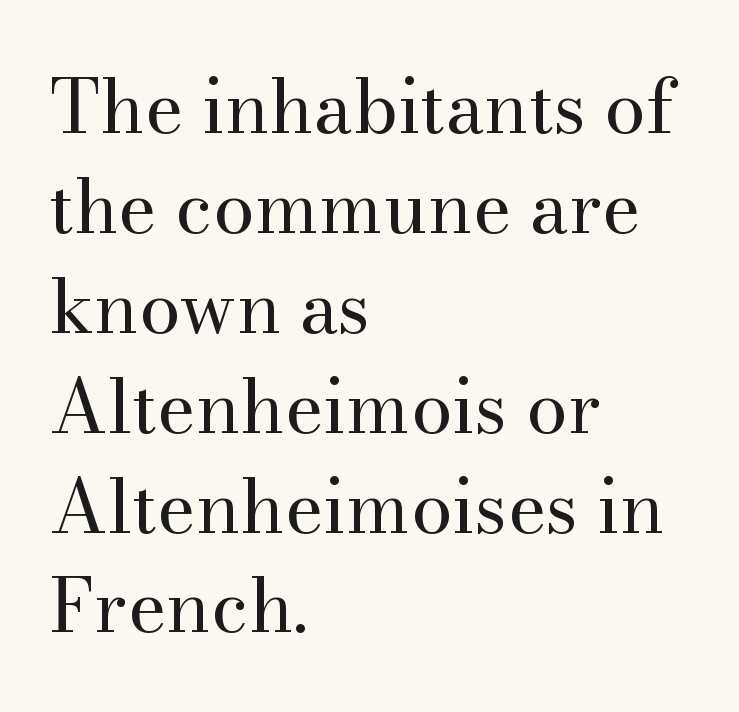
Q: Is the text bold? A: No.
Q: Is the text italic (slanted)? A: No, it is upright.
Q: Is the typeface a serif or a sans-serif typeface? A: Serif.
Q: Is the text underlined? A: No.
Q: How is the paragraph aligned? A: Left-aligned.
Q: Is the spacing between letters normal or unusually wide? A: Normal.
Q: Is the spacing between lines tight, normal or loose? A: Normal.
Q: Width (condensed, normal, or wide)? A: Normal.
Q: Stroke contrast? A: Medium.
Q: x-height? A: Small.
Q: Monospaced? A: No.
